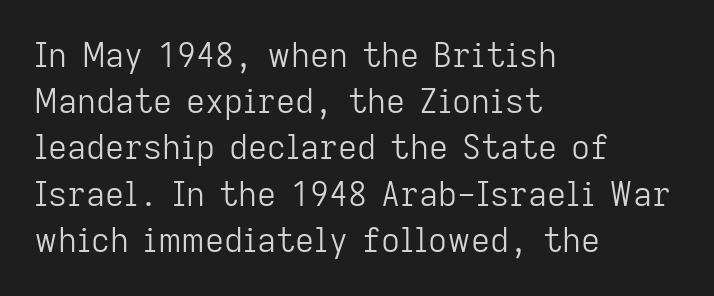
The image shows 33 px light sans-serif type, upright; set left-aligned, normal line spacing (1.4x), normal letter spacing, not underlined; low stroke contrast and a medium x-height.
